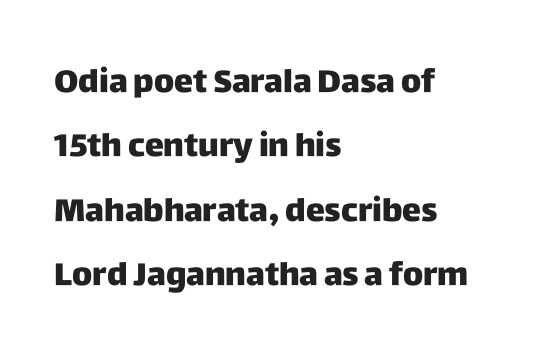
The image shows 32 px heavy sans-serif type, upright; set left-aligned, loose line spacing (2.01x), normal letter spacing, not underlined; low stroke contrast and a large x-height.
